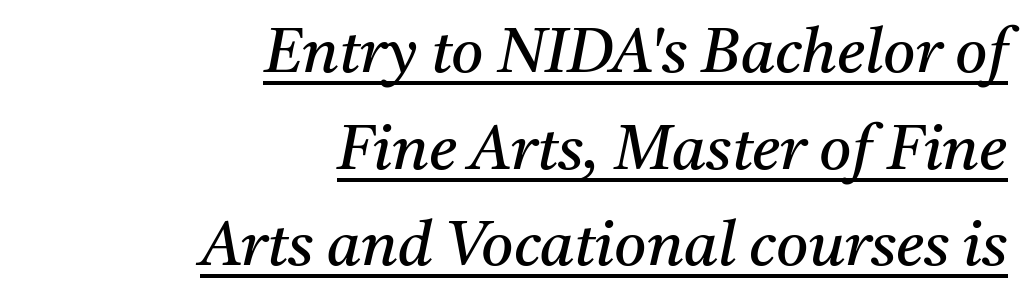
The image shows 62 px regular-weight serif type, italic (leaning right); set right-aligned, normal line spacing (1.56x), normal letter spacing, underlined; medium stroke contrast and a medium x-height.
